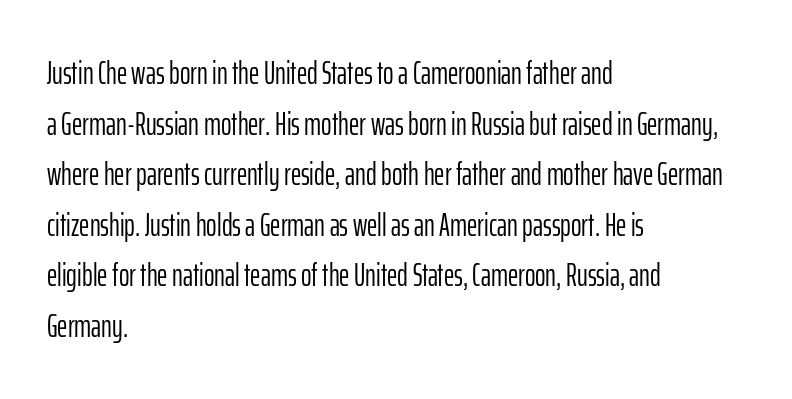
Each letter keeps its own natural width here, so spacing adapts to shape. One glance says typical: line gaps are just what's usual. The area under the type is left untouched. Weight: in the light-to-regular range. If you drew a ruler down the left edge, every line would touch it.
